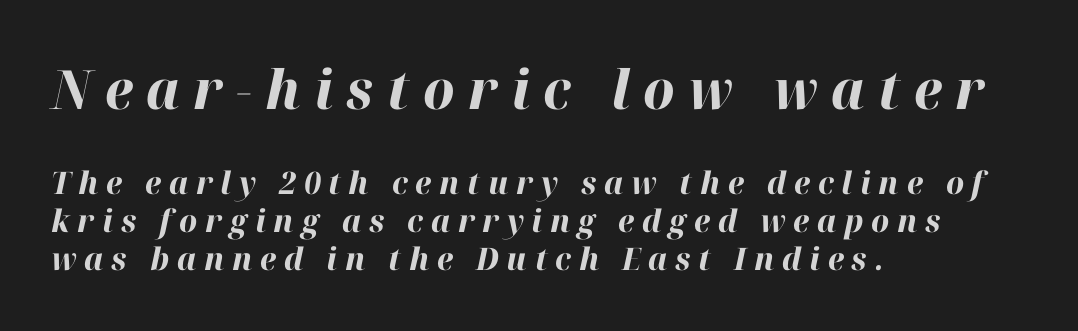
Q: Is the text bold? A: Yes.
Q: Is the text italic (slanted)? A: Yes, it leans right by about 12 degrees.
Q: Is the text underlined? A: No.
Q: How is the paragraph aligned? A: Left-aligned.
Q: Is the spacing between letters normal or unusually wide? A: Unusually wide.
Q: Which block of text is set in a larger size, the first (top) or the second (bottom)? A: The first (top) one.
Q: Width (condensed, normal, or wide)? A: Normal.
Q: Stroke contrast? A: High.
Q: x-height? A: Medium.
Q: Monospaced? A: No.
